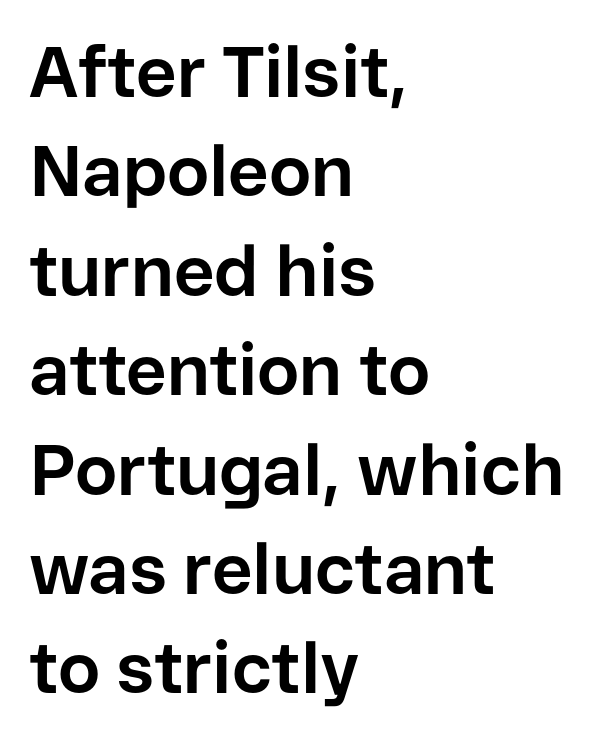
Q: Is the text bold? A: Yes.
Q: Is the text italic (slanted)? A: No, it is upright.
Q: Is the typeface a serif or a sans-serif typeface? A: Sans-serif.
Q: Is the text underlined? A: No.
Q: How is the paragraph aligned? A: Left-aligned.
Q: Is the spacing between letters normal or unusually wide? A: Normal.
Q: Is the spacing between lines tight, normal or loose? A: Normal.
Q: Width (condensed, normal, or wide)? A: Normal.
Q: Stroke contrast? A: Low.
Q: x-height? A: Medium.
Q: Monospaced? A: No.
